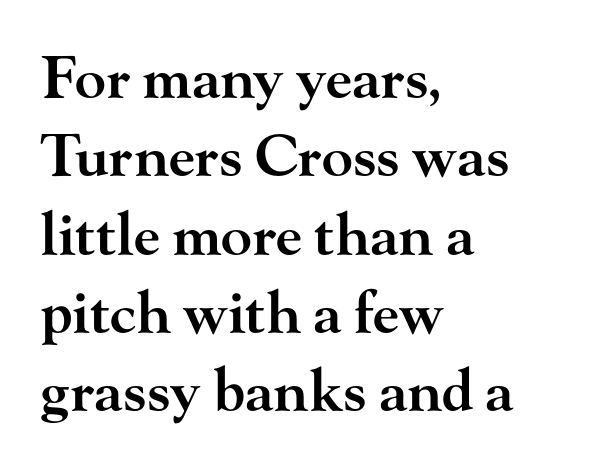
{"serif": "yes", "italic": "no", "bold": "semi", "weight": "semibold", "width": "wide", "stroke_contrast": "high", "x_height": "small", "monospaced": "no", "underline": "no", "align": "left", "line_spacing": "normal", "line_spacing_ratio": 1.35, "letter_spacing": "normal", "letter_spacing_em": 0.0, "glyph_px": 58}
